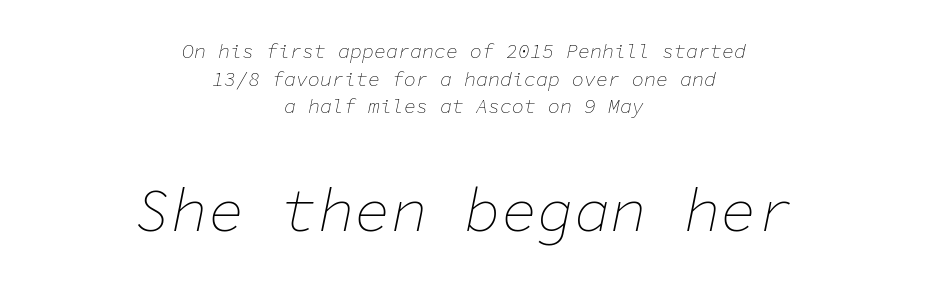
Q: Is the text bold? A: No.
Q: Is the text italic (slanted)? A: Yes, it leans right by about 11 degrees.
Q: Is the text underlined? A: No.
Q: How is the paragraph aligned? A: Centered.
Q: Is the spacing between letters normal or unusually wide? A: Normal.
Q: Is the spacing between lines tight, normal or loose? A: Normal.
Q: Which block of text is set in a larger size, the first (top) or the second (bottom)? A: The second (bottom) one.
Q: Width (condensed, normal, or wide)? A: Normal.
Q: Stroke contrast? A: Low.
Q: x-height? A: Medium.
Q: Monospaced? A: Yes.
